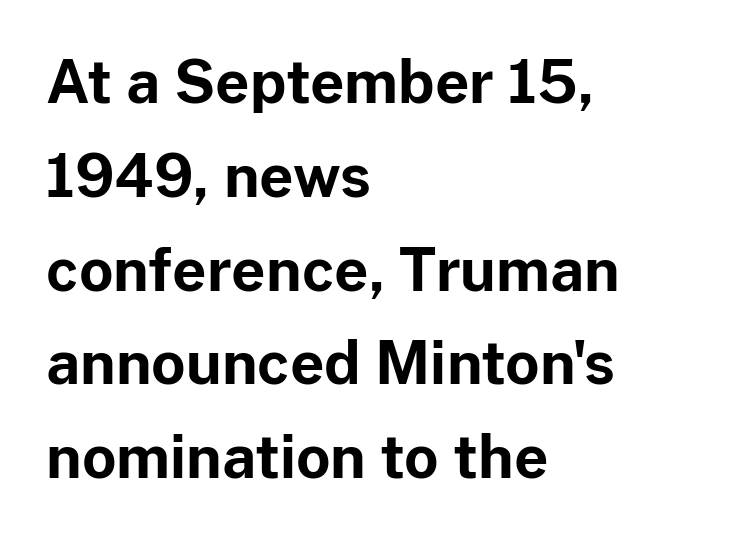
The image shows 59 px bold sans-serif type, upright; set left-aligned, normal line spacing (1.59x), normal letter spacing, not underlined; low stroke contrast and a medium x-height.
